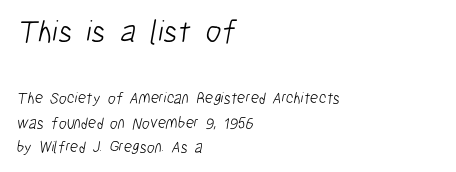
{"serif": "no", "bold": "no", "weight": "light", "width": "condensed", "stroke_contrast": "low", "x_height": "medium", "monospaced": "no", "underline": "no", "align": "left", "line_spacing": "normal", "line_spacing_ratio": 1.52, "letter_spacing": "normal", "letter_spacing_em": 0.0, "larger_block": "first", "size_ratio": 2.0, "glyph_px": 32}
